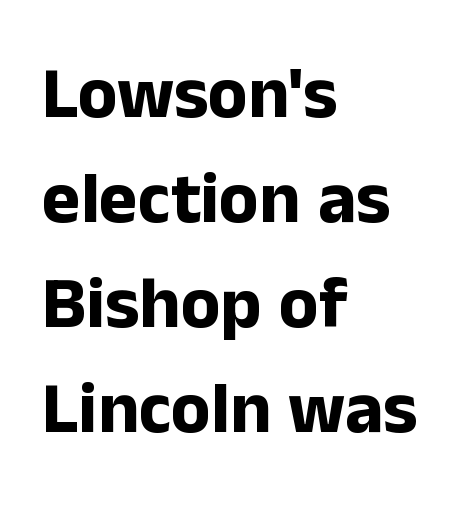
Students, observe: this is what conventionally led text looks like. In CSS terms this would be text-align: left. Stroke terminals: plain, sans-serif. The horizontal fit of the characters is conventional and even. The rendering uses natural spacing where letterforms have individual widths. The typography opts for an upright posture over an oblique one.
